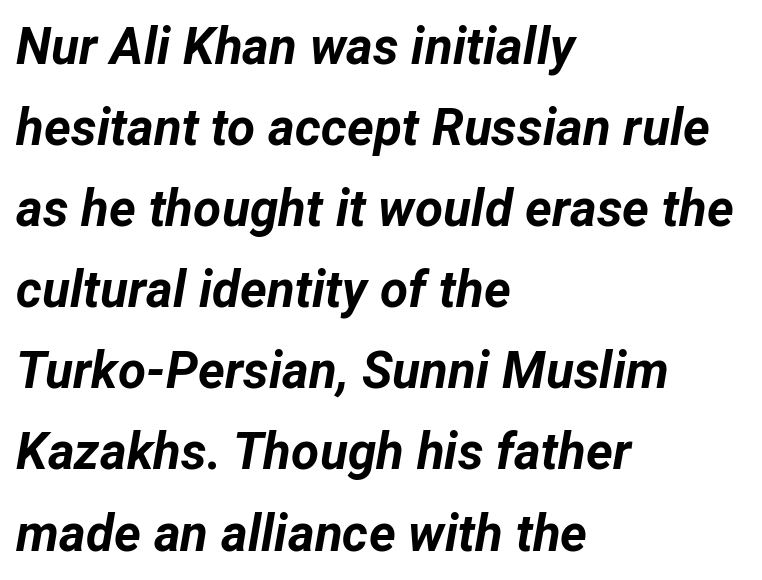
Q: Is the text bold? A: Yes.
Q: Is the text italic (slanted)? A: Yes, it leans right by about 12 degrees.
Q: Is the text underlined? A: No.
Q: How is the paragraph aligned? A: Left-aligned.
Q: Is the spacing between letters normal or unusually wide? A: Normal.
Q: Is the spacing between lines tight, normal or loose? A: Normal.
Q: Width (condensed, normal, or wide)? A: Normal.
Q: Stroke contrast? A: Low.
Q: x-height? A: Medium.
Q: Monospaced? A: No.
